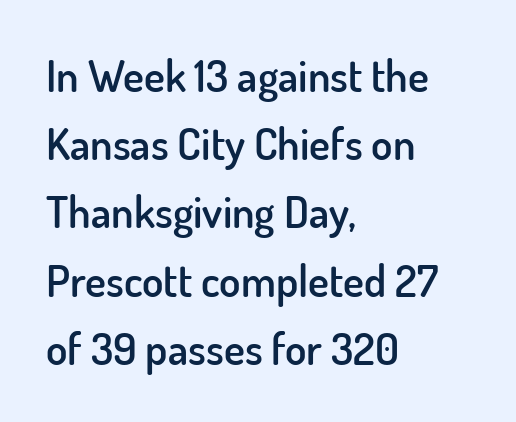
Ascenders rise straight up at ninety degrees. You can tell from the bare stems that sans-serif type was used. Each glyph is drawn with semibold strokes, heavier than normal yet not fully bold. Each row of text sits above clean, open space.
